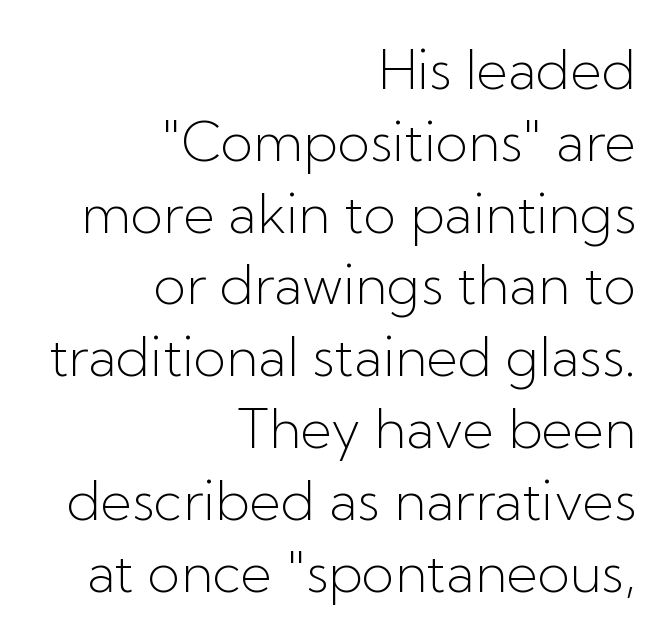
Interline gaps are of average width in this sample. Nothing sits at the stroke ends, so this counts as sans-serif. Upright lettering throughout. Is the type heavy? It reads as light-to-regular instead. Check under the words: just untouched page.
